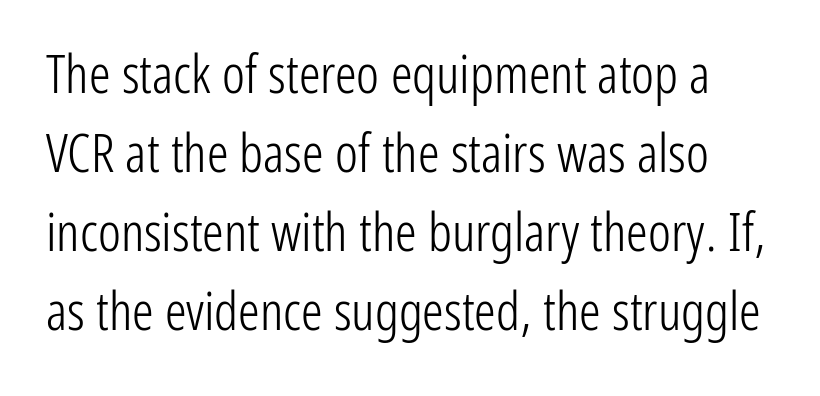
{"serif": "no", "italic": "no", "bold": "no", "weight": "light", "width": "condensed", "stroke_contrast": "low", "x_height": "medium", "monospaced": "no", "underline": "no", "line_spacing": "normal", "line_spacing_ratio": 1.46, "letter_spacing": "normal", "letter_spacing_em": 0.0, "glyph_px": 54}
